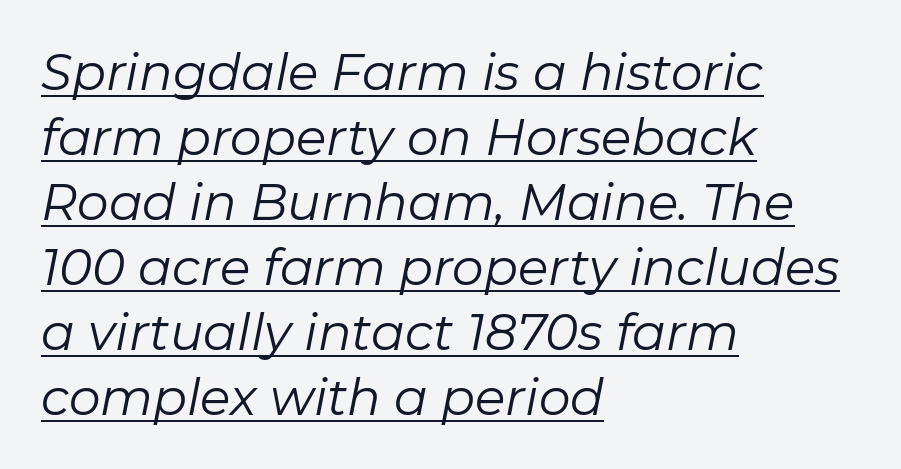
{"italic": "yes", "lean": "right", "slant_degrees": 11, "bold": "no", "weight": "regular", "width": "normal", "stroke_contrast": "low", "x_height": "medium", "monospaced": "no", "underline": "yes", "align": "left", "line_spacing": "normal", "line_spacing_ratio": 1.3, "letter_spacing": "normal", "letter_spacing_em": 0.0, "glyph_px": 50}
